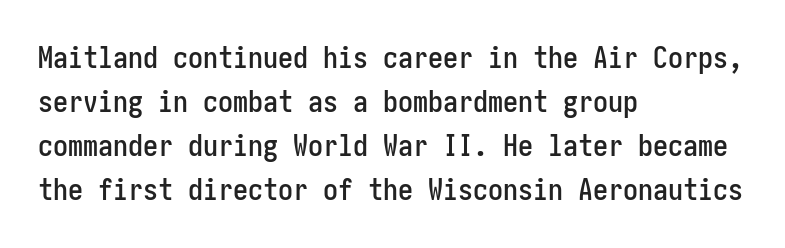
The passage shown is typeset with a sans-serif family. Check the space under the baseline: it is left empty. There is no visible air inserted between adjacent glyphs. Rendered with straight, roman letterforms. Regarding leading, the lines here are spaced in the standard way.
